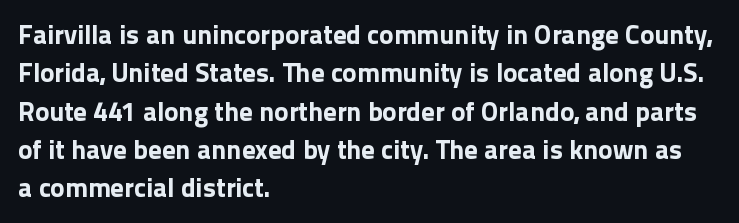
Q: Is the text bold? A: Yes.
Q: Is the text italic (slanted)? A: No, it is upright.
Q: Is the text underlined? A: No.
Q: How is the paragraph aligned? A: Left-aligned.
Q: Is the spacing between letters normal or unusually wide? A: Normal.
Q: Is the spacing between lines tight, normal or loose? A: Normal.
